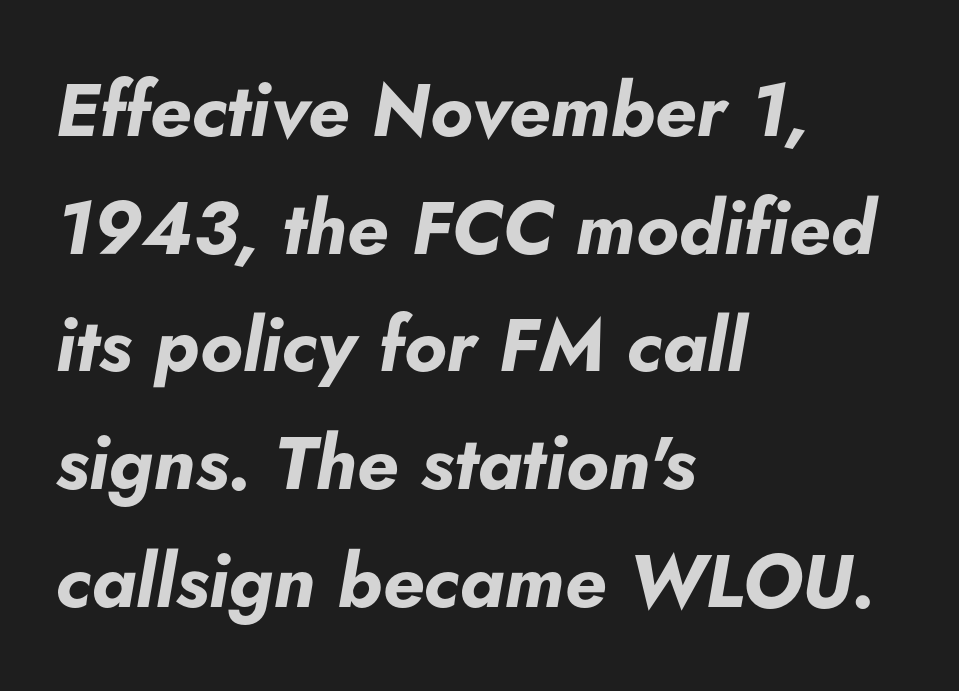
Q: Is the text bold? A: Yes.
Q: Is the text italic (slanted)? A: Yes, it leans right by about 5 degrees.
Q: Is the text underlined? A: No.
Q: How is the paragraph aligned? A: Left-aligned.
Q: Is the spacing between letters normal or unusually wide? A: Normal.
Q: Is the spacing between lines tight, normal or loose? A: Normal.
Q: Width (condensed, normal, or wide)? A: Normal.
Q: Stroke contrast? A: Low.
Q: x-height? A: Small.
Q: Monospaced? A: No.
